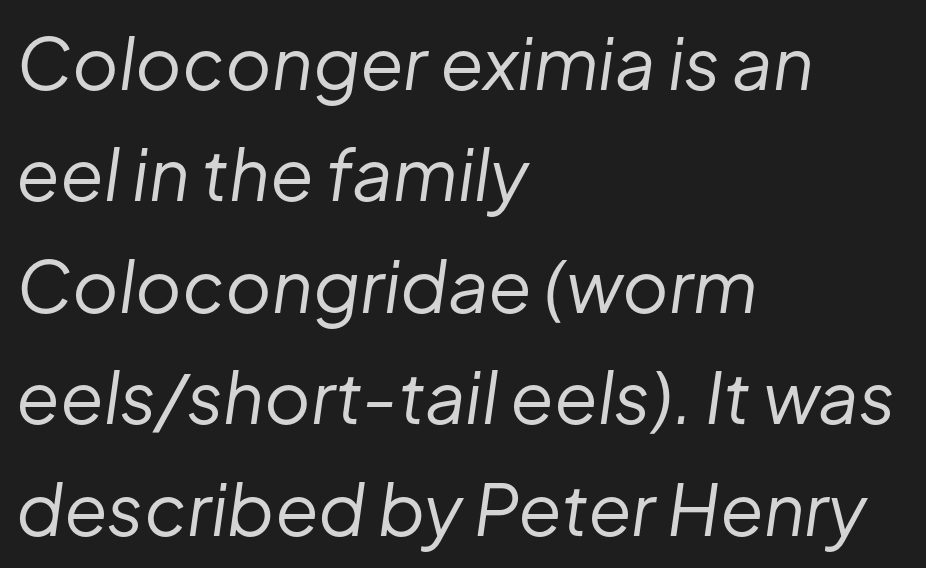
Q: Is the text bold? A: No.
Q: Is the text italic (slanted)? A: Yes, it leans right by about 8 degrees.
Q: Is the text underlined? A: No.
Q: How is the paragraph aligned? A: Left-aligned.
Q: Is the spacing between letters normal or unusually wide? A: Normal.
Q: Is the spacing between lines tight, normal or loose? A: Normal.
Q: Width (condensed, normal, or wide)? A: Normal.
Q: Stroke contrast? A: Low.
Q: x-height? A: Medium.
Q: Monospaced? A: No.
